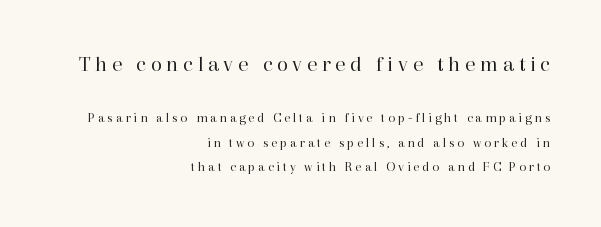
{"italic": "no", "bold": "no", "underline": "no", "align": "right", "line_spacing_ratio": 1.74, "letter_spacing": "wide", "letter_spacing_em": 0.2, "larger_block": "first", "size_ratio": 1.64, "glyph_px": 23}
